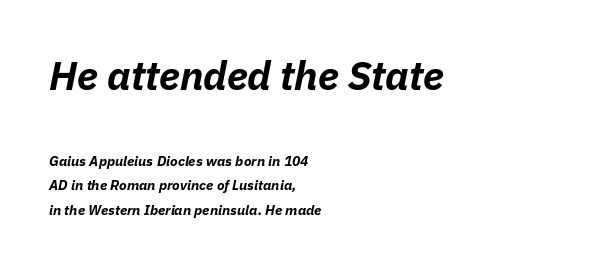
Looking at the ascenders, they clearly lean. Spacing between characters is what you'd get straight out of the box. Top chunk: large. Bottom chunk: small. If you drew a ruler down the left edge, every line would touch it.
